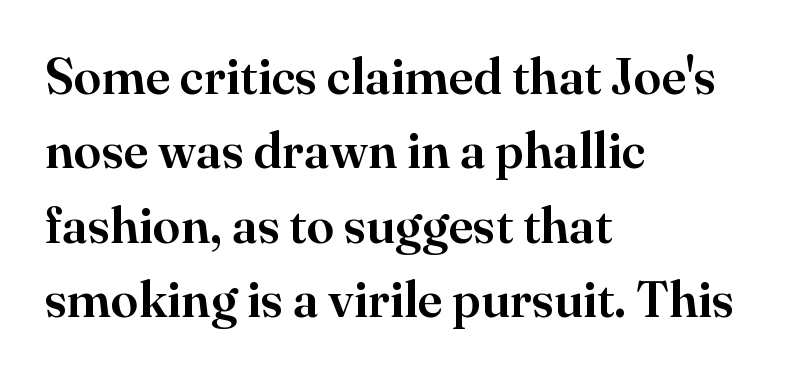
This sample has the flowing, uneven cadence of proportional lettering. Letterform terminals end in serifs throughout the passage. A classic flush-left, rag-right setting is used for this passage. A typesetter would mark this as roman, not italic.
